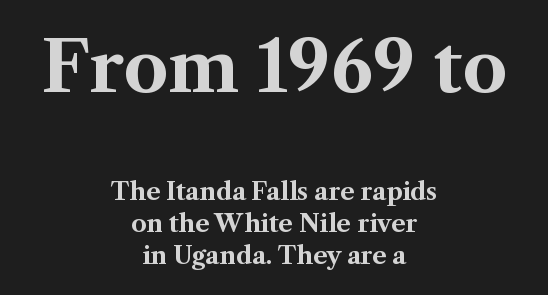
Q: Is the text bold? A: Yes.
Q: Is the text italic (slanted)? A: No, it is upright.
Q: Is the typeface a serif or a sans-serif typeface? A: Serif.
Q: Is the text underlined? A: No.
Q: How is the paragraph aligned? A: Centered.
Q: Is the spacing between letters normal or unusually wide? A: Normal.
Q: Is the spacing between lines tight, normal or loose? A: Normal.
Q: Which block of text is set in a larger size, the first (top) or the second (bottom)? A: The first (top) one.
Q: Width (condensed, normal, or wide)? A: Normal.
Q: Stroke contrast? A: Medium.
Q: x-height? A: Medium.
Q: Monospaced? A: No.
